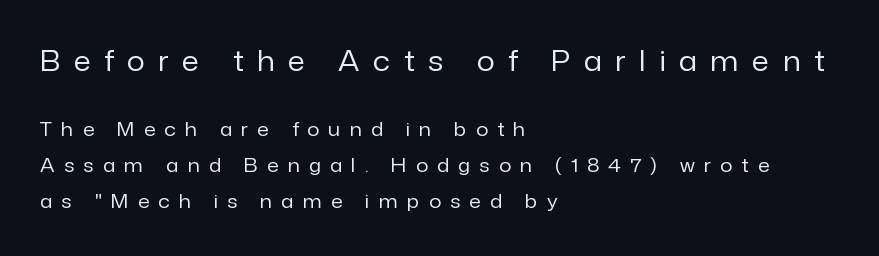
Serif or sans? Sans — the stroke terminals are bare. Do the letters lean? They stand straight. The passage shown is typed in a proportional face where columns would drift. Underlining? Definitely not there. Of the two passages, the one on top uses the larger point size.
